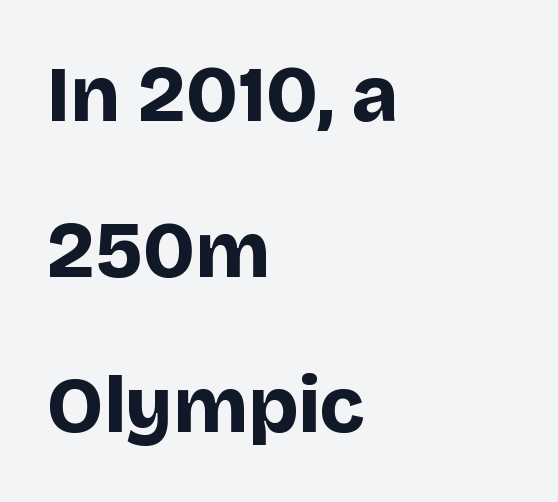
The image shows 79 px bold sans-serif type, upright; set left-aligned, loose line spacing (1.97x), normal letter spacing, not underlined; low stroke contrast and a large x-height.
